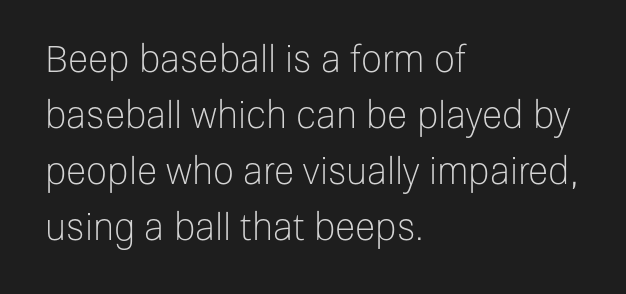
The passage shown has conventional tracking throughout. Does the type have serifs? No, each stem ends abruptly. On a weight scale, this lands at 450 or below. This rendering features lettering with no underline.
